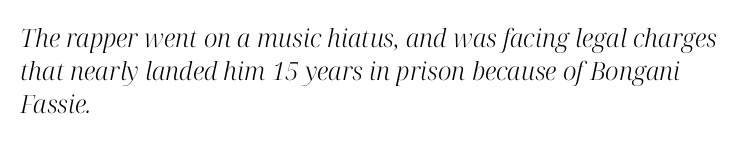
Q: Is the text bold? A: No.
Q: Is the text italic (slanted)? A: Yes, it leans right by about 12 degrees.
Q: Is the text underlined? A: No.
Q: How is the paragraph aligned? A: Left-aligned.
Q: Is the spacing between letters normal or unusually wide? A: Normal.
Q: Is the spacing between lines tight, normal or loose? A: Normal.
